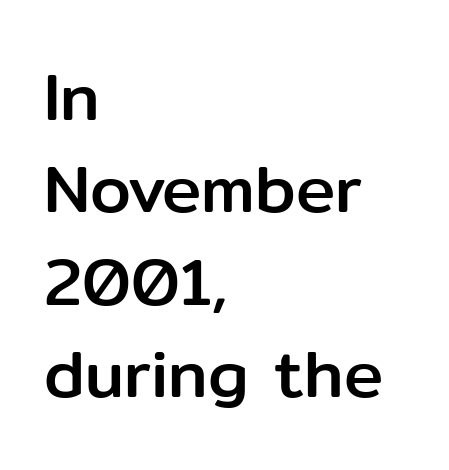
{"serif": "no", "italic": "no", "width": "normal", "stroke_contrast": "low", "x_height": "medium", "monospaced": "no", "underline": "no", "align": "left", "line_spacing": "normal", "line_spacing_ratio": 1.4, "letter_spacing": "normal", "letter_spacing_em": 0.0, "glyph_px": 66}
